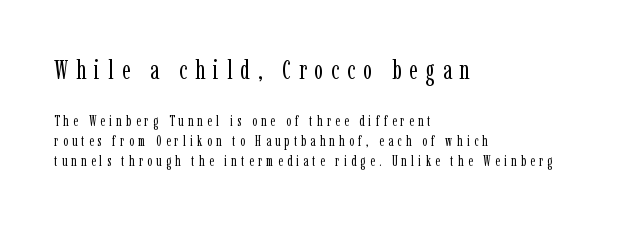
The image shows 26 px text type, upright; set left-aligned, normal line spacing (1.43x), unusually wide letter spacing (+0.31 em), not underlined; the first (top) block is 1.86x larger.
